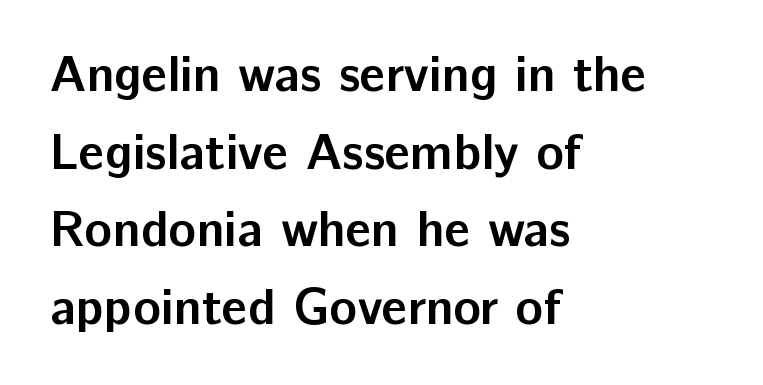
Spacing verdict: proportional, widths tailored to each character. Heft: maximum for text — a bold. This is roman type, the default non-slanted kind. Typographically, this falls in the sans-serif category. Rule under the text: the space is simply empty. Where is the straight margin? On the left.
